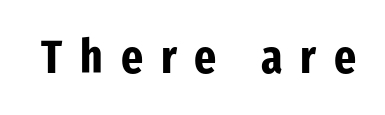
Nobody drew a line under any word here. No italicization has been applied; the sample stays upright. Substantial extra tracking has been applied to these lines. I'd call this a sans setting — the letters go barefoot. Look at the stroke-to-counter ratio: heavy, a bold. These lines are rendered in a variable-pitch font.
